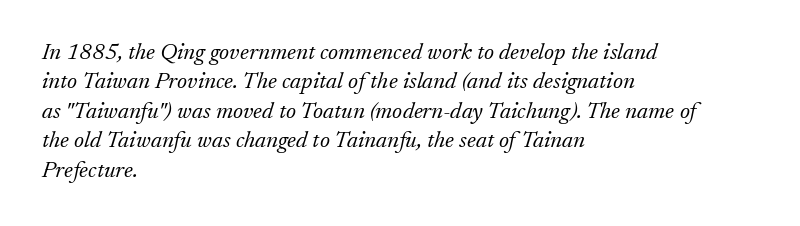
The image shows 23 px text type, italic (leaning right); set left-aligned, normal line spacing (1.28x), normal letter spacing, not underlined.
